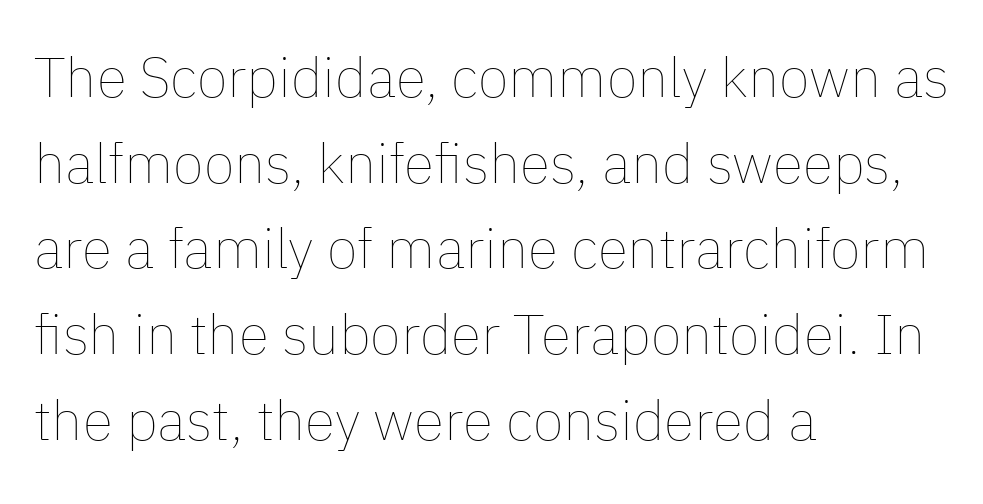
Think standard paragraph weight, or any step lighter than that. Words float on clear page, feet unadorned. The rag falls on the right side of this text block. The face used here is proportionally spaced, like ordinary book or web type. Notice how the stems are strictly vertical — no italics here.
